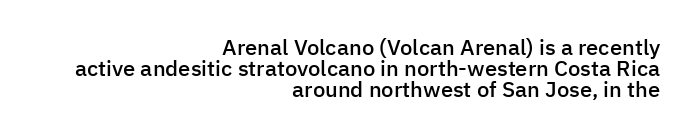
{"italic": "no", "bold": "semi", "underline": "no", "align": "right", "line_spacing": "tight", "line_spacing_ratio": 0.96, "letter_spacing": "normal", "letter_spacing_em": 0.0, "glyph_px": 22}
